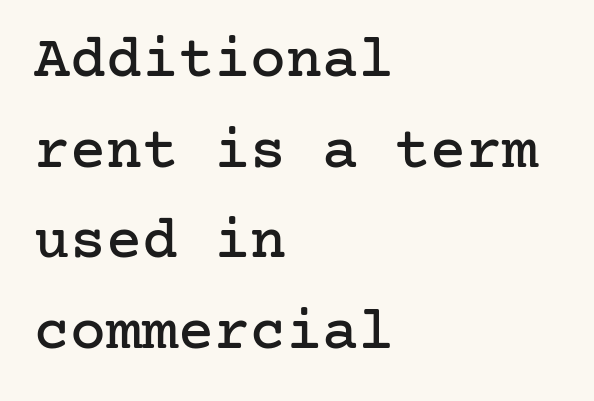
The image shows 60 px serif type, upright; set left-aligned, normal line spacing (1.51x), normal letter spacing, not underlined; low stroke contrast and a medium x-height.
